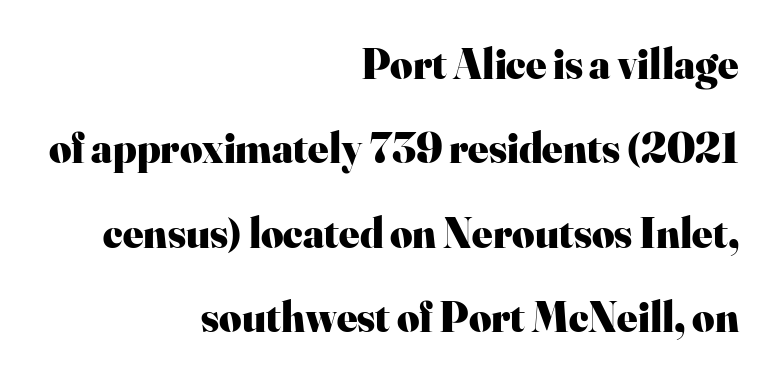
Strong, thick strokes mark this as bold type. Varying glyph widths throughout — classic text-font behaviour. You could call the tracking neutral — neither tight nor loose. Glance below the letters and you will spot only blank space. Horizontal alignment here is rightward, an uncommon choice for prose. Line spacing here is loose.
